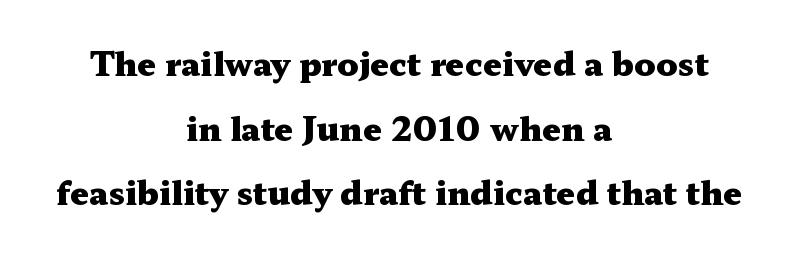
{"serif": "yes", "italic": "no", "bold": "yes", "weight": "heavy", "width": "wide", "stroke_contrast": "medium", "x_height": "medium", "monospaced": "no", "underline": "no", "align": "center", "line_spacing": "loose", "line_spacing_ratio": 1.96, "letter_spacing": "normal", "letter_spacing_em": 0.0, "glyph_px": 33}
